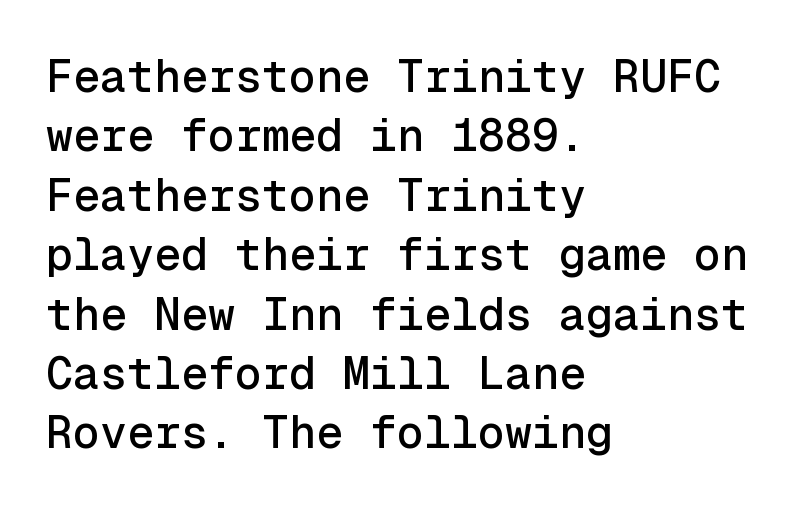
The image shows 45 px sans-serif type, upright, monospaced; set left-aligned, normal line spacing (1.32x), normal letter spacing, not underlined; a medium x-height.
